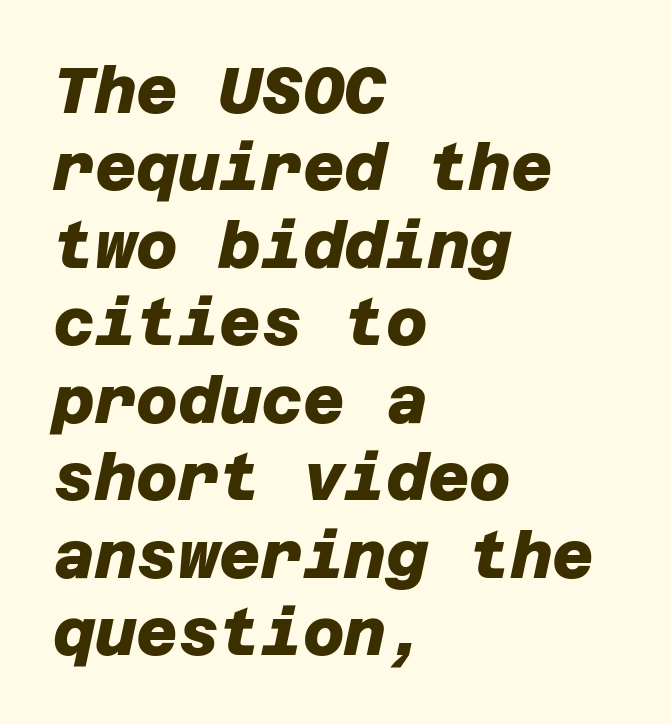
The image shows 64 px heavy sans-serif type; set left-aligned, line spacing 1.21x, normal letter spacing, not underlined; low stroke contrast and a large x-height.
